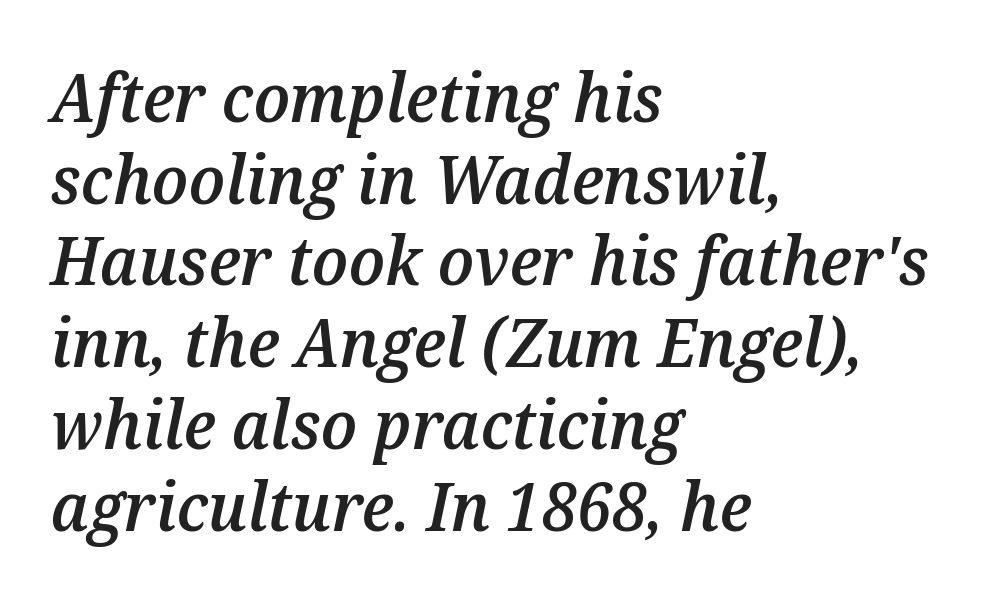
Slant detected: the letters are inclined. The typesetting leans somewhat heavy: a semibold. Clear beneath every line of the passage. You could not count columns in this text — the font is proportionally spaced. The setting favours the left margin, as ordinary paragraphs usually do.
